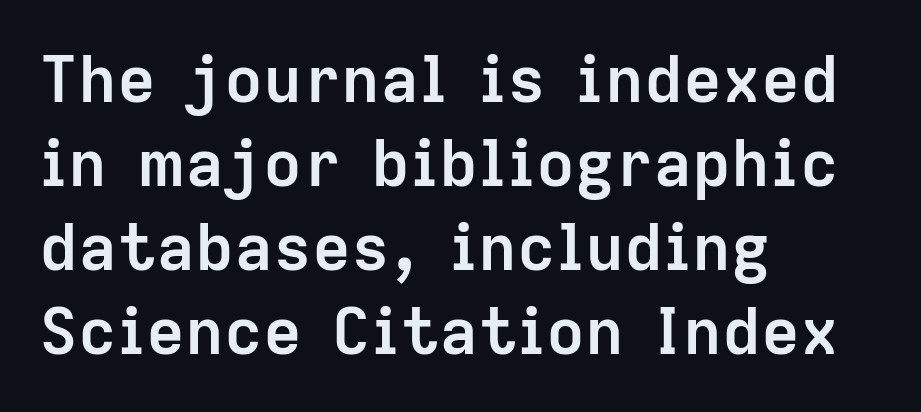
{"serif": "no", "italic": "no", "bold": "yes", "weight": "semibold", "width": "normal", "stroke_contrast": "low", "x_height": "medium", "monospaced": "no", "underline": "no", "align": "left", "line_spacing": "normal", "line_spacing_ratio": 1.29, "letter_spacing": "normal", "letter_spacing_em": 0.0, "glyph_px": 65}
